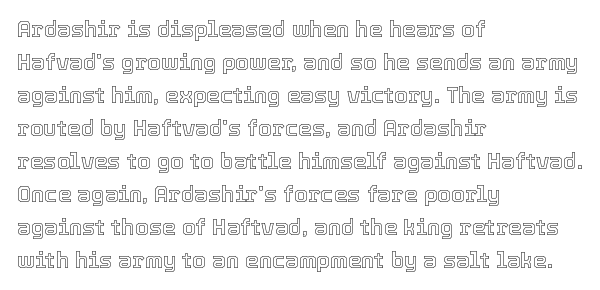
{"italic": "no", "underline": "no", "align": "left", "line_spacing": "normal", "line_spacing_ratio": 1.5, "letter_spacing": "normal", "letter_spacing_em": 0.0, "glyph_px": 22}
